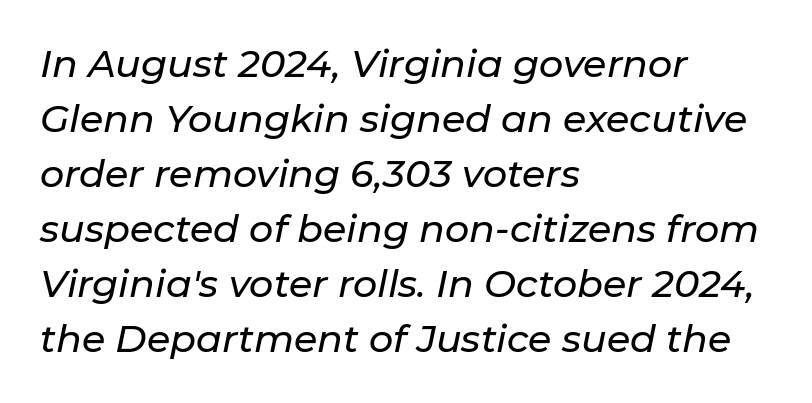
Q: Is the text italic (slanted)? A: Yes, it leans right by about 11 degrees.
Q: Is the text underlined? A: No.
Q: How is the paragraph aligned? A: Left-aligned.
Q: Is the spacing between letters normal or unusually wide? A: Normal.
Q: Is the spacing between lines tight, normal or loose? A: Normal.
Q: Width (condensed, normal, or wide)? A: Normal.
Q: Stroke contrast? A: Low.
Q: x-height? A: Medium.
Q: Monospaced? A: No.
